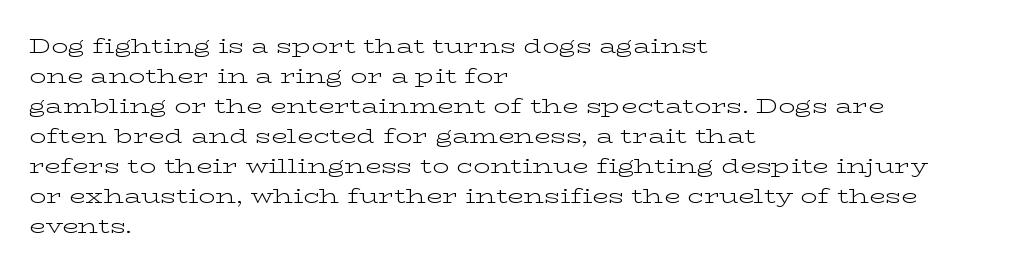
The image shows 21 px text type, upright; set left-aligned, normal line spacing (1.43x), normal letter spacing, not underlined.
